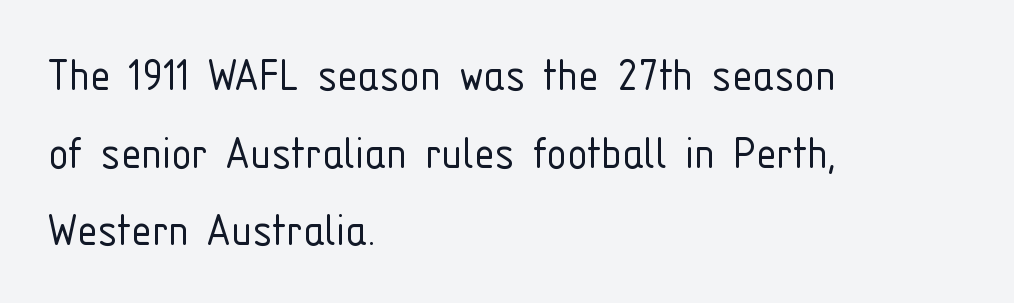
The glyphs are unaccompanied by any horizontal stroke below them. Notice how descenders clear the ascenders below comfortably — that's standard leading. Horizontal alignment here is leftward, the default for most running prose. Spacing between characters is what you'd get straight out of the box. Are there feet on the stems? There aren't — it's a sans. Character widths vary here, with narrow letters taking less room than wide ones.
